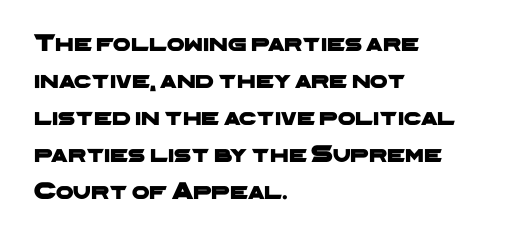
The image shows 25 px text type; set left-aligned, normal line spacing (1.48x), normal letter spacing, not underlined.
